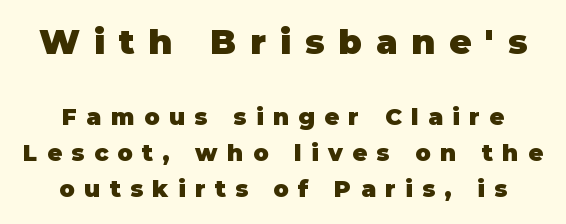
The image shows 34 px heavy sans-serif type, upright; set normal line spacing (1.57x), unusually wide letter spacing (+0.41 em), not underlined; the first (top) block is 1.48x larger; low stroke contrast and a large x-height.
